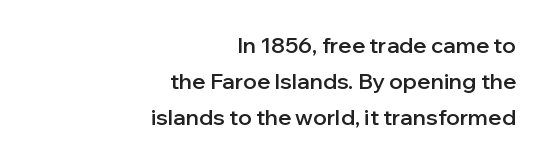
Notice how the passage keeps a crisp vertical edge on the right only. Only glyphs here, with clear space below each row. Evenly set lines give the paragraph a standard silhouette. The font is running at a semibold setting, under full bold.
